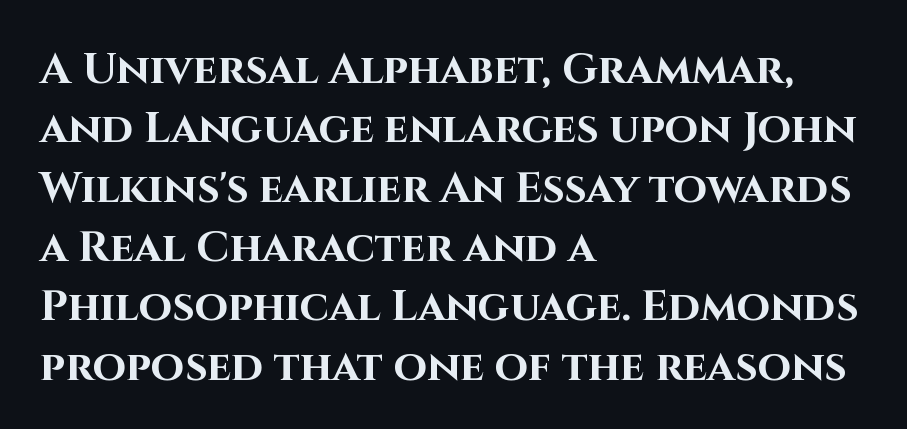
Q: Is the text bold? A: Yes.
Q: Is the text italic (slanted)? A: No, it is upright.
Q: Is the typeface a serif or a sans-serif typeface? A: Sans-serif.
Q: Is the text underlined? A: No.
Q: How is the paragraph aligned? A: Left-aligned.
Q: Is the spacing between letters normal or unusually wide? A: Normal.
Q: Is the spacing between lines tight, normal or loose? A: Normal.
Q: Width (condensed, normal, or wide)? A: Normal.
Q: Stroke contrast? A: High.
Q: x-height? A: Large.
Q: Monospaced? A: No.
